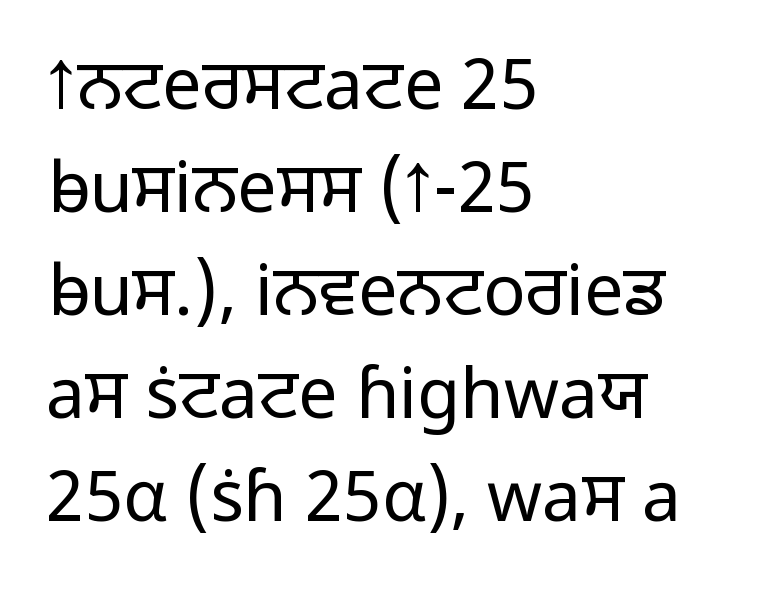
The image shows 70 px light sans-serif type, upright; set left-aligned, normal line spacing (1.47x), normal letter spacing, not underlined; low stroke contrast and a medium x-height.
